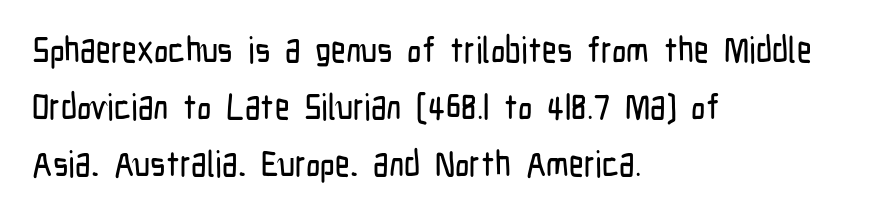
The image shows 36 px condensed sans-serif type, upright; set left-aligned, normal line spacing (1.58x), normal letter spacing, not underlined; low stroke contrast and a medium x-height.
